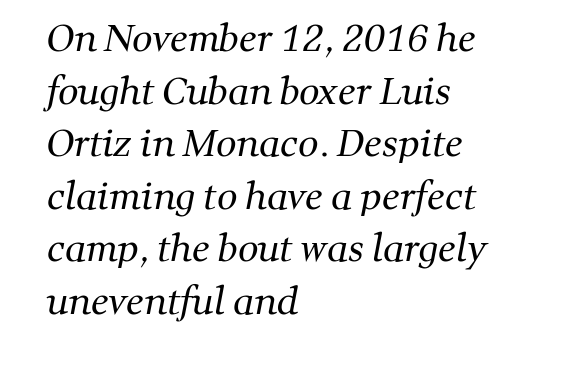
Q: Is the text bold? A: No.
Q: Is the typeface a serif or a sans-serif typeface? A: Serif.
Q: Is the text underlined? A: No.
Q: How is the paragraph aligned? A: Left-aligned.
Q: Is the spacing between letters normal or unusually wide? A: Normal.
Q: Is the spacing between lines tight, normal or loose? A: Normal.
Q: Width (condensed, normal, or wide)? A: Normal.
Q: Stroke contrast? A: Medium.
Q: x-height? A: Medium.
Q: Monospaced? A: No.
